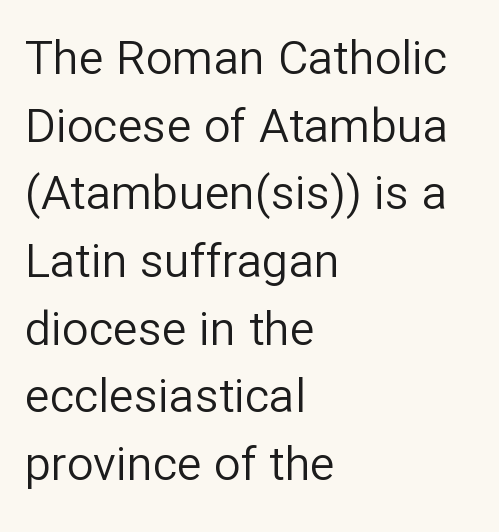
The image shows 47 px regular-weight sans-serif type, upright; set left-aligned, normal line spacing (1.44x), normal letter spacing, not underlined; low stroke contrast and a medium x-height.
